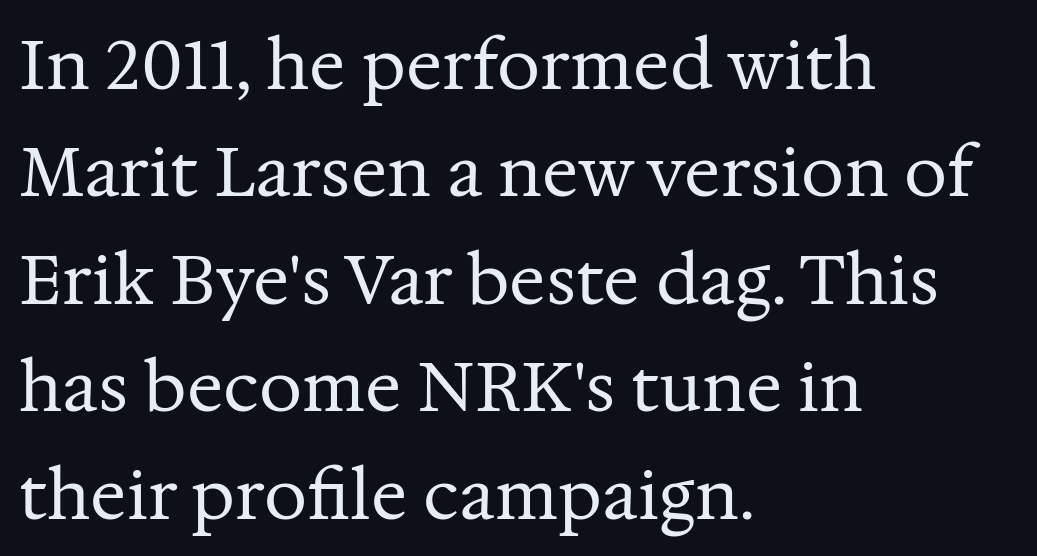
The image shows 68 px regular-weight serif type, upright; set left-aligned, normal line spacing (1.58x), normal letter spacing, not underlined; medium stroke contrast and a medium x-height.
